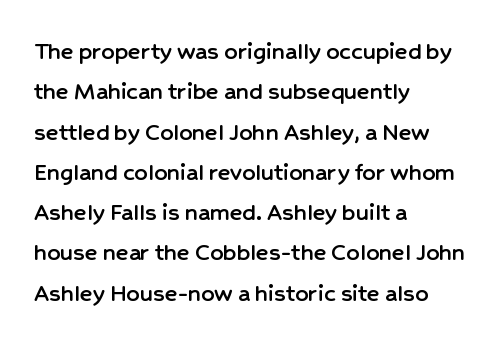
Q: Is the text italic (slanted)? A: No, it is upright.
Q: Is the text underlined? A: No.
Q: How is the paragraph aligned? A: Left-aligned.
Q: Is the spacing between letters normal or unusually wide? A: Normal.
Q: Is the spacing between lines tight, normal or loose? A: Normal.
